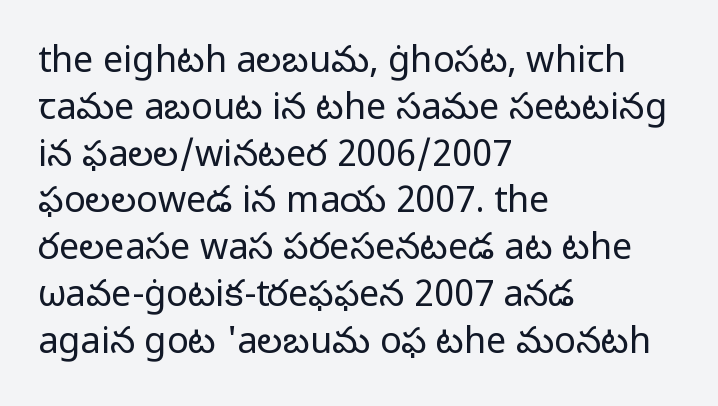
Q: Is the text bold? A: No.
Q: Is the text italic (slanted)? A: No, it is upright.
Q: Is the typeface a serif or a sans-serif typeface? A: Sans-serif.
Q: Is the text underlined? A: No.
Q: How is the paragraph aligned? A: Left-aligned.
Q: Is the spacing between letters normal or unusually wide? A: Normal.
Q: Is the spacing between lines tight, normal or loose? A: Normal.
Q: Width (condensed, normal, or wide)? A: Normal.
Q: Stroke contrast? A: Low.
Q: x-height? A: Medium.
Q: Monospaced? A: No.
